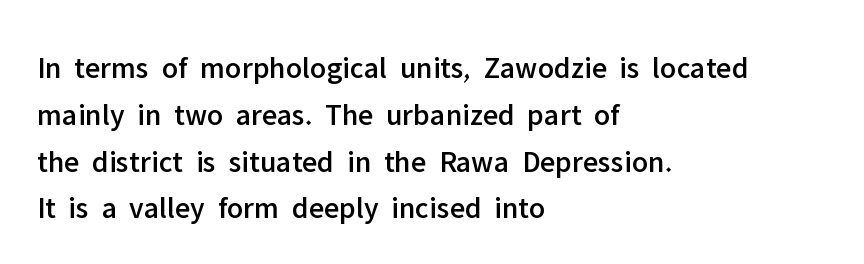
Short note: letters normally spaced. Nope, not italic — everything's standing straight. Each letter's strokes conclude bluntly, with no projecting serifs. The space beneath each line is pristine and unruled. The rag falls on the right side of this text block. Interline gaps are of average width in this sample.
